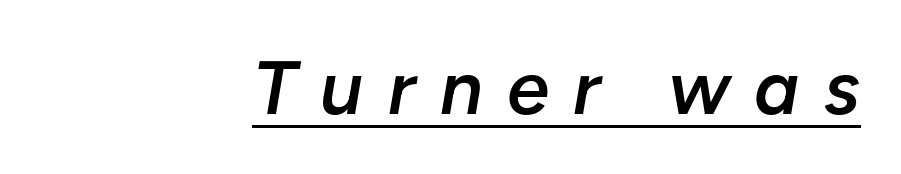
The paragraph has a hard right edge and a soft left edge. Check the space under the baseline: a stroke is drawn there. The strokes are fattened partway — semibold, not bold. Character widths vary here, with narrow letters taking less room than wide ones.
